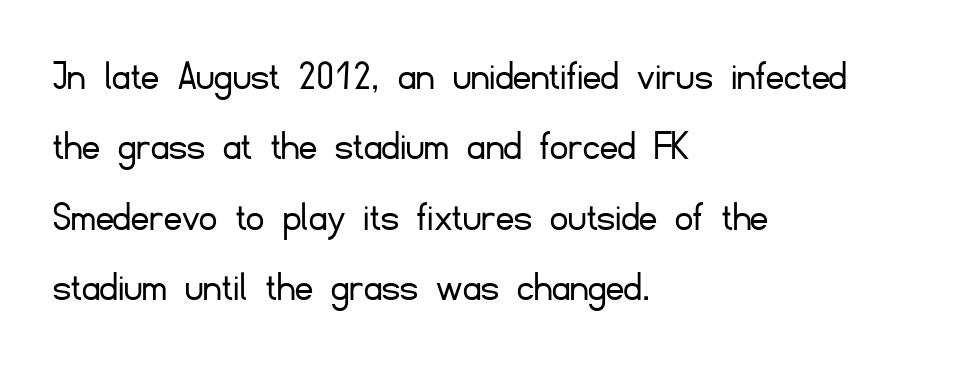
{"serif": "no", "italic": "no", "bold": "no", "weight": "light", "width": "normal", "stroke_contrast": "low", "x_height": "small", "monospaced": "no", "underline": "no", "align": "left", "line_spacing": "normal", "line_spacing_ratio": 1.6, "letter_spacing": "normal", "letter_spacing_em": 0.0, "glyph_px": 44}
